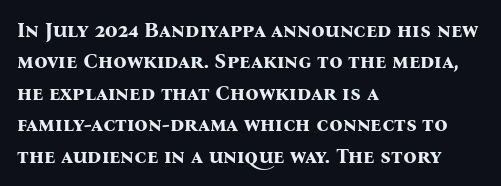
{"italic": "no", "bold": "yes", "underline": "no", "align": "left", "line_spacing": "normal", "line_spacing_ratio": 1.5, "letter_spacing": "normal", "letter_spacing_em": 0.0, "glyph_px": 21}
